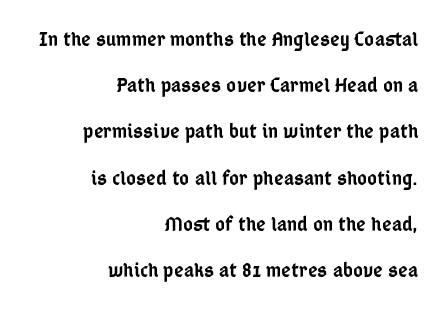
{"italic": "no", "bold": "semi", "underline": "no", "align": "right", "line_spacing": "loose", "line_spacing_ratio": 2.2, "letter_spacing": "normal", "letter_spacing_em": 0.0, "glyph_px": 21}
